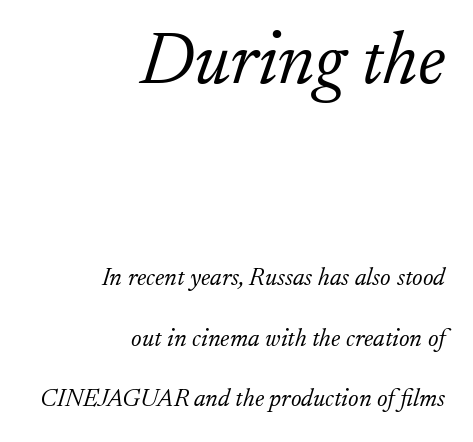
The image shows 74 px light serif type, italic (leaning right); set right-aligned, loose line spacing (2.42x), normal letter spacing, not underlined; the first (top) block is 2.96x larger; low stroke contrast and a small x-height.
